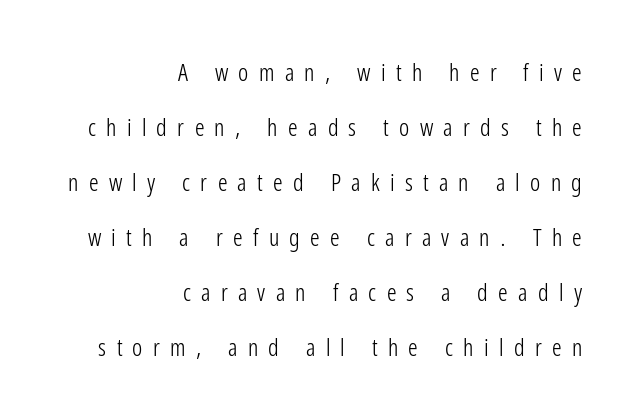
Q: Is the text bold? A: No.
Q: Is the text italic (slanted)? A: No, it is upright.
Q: Is the text underlined? A: No.
Q: How is the paragraph aligned? A: Right-aligned.
Q: Is the spacing between letters normal or unusually wide? A: Unusually wide.
Q: Is the spacing between lines tight, normal or loose? A: Loose.
